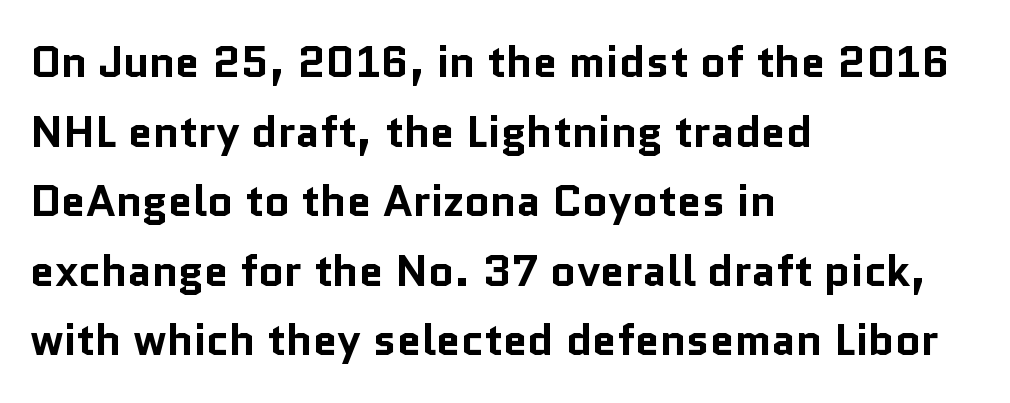
Underlining? Definitely not there. Typographic density is high because the face is bold. Looks like regular typesetting: each glyph gets only the width it needs. The lines sit at an ordinary, default distance from one another. The typography opts for an upright posture over an oblique one.
